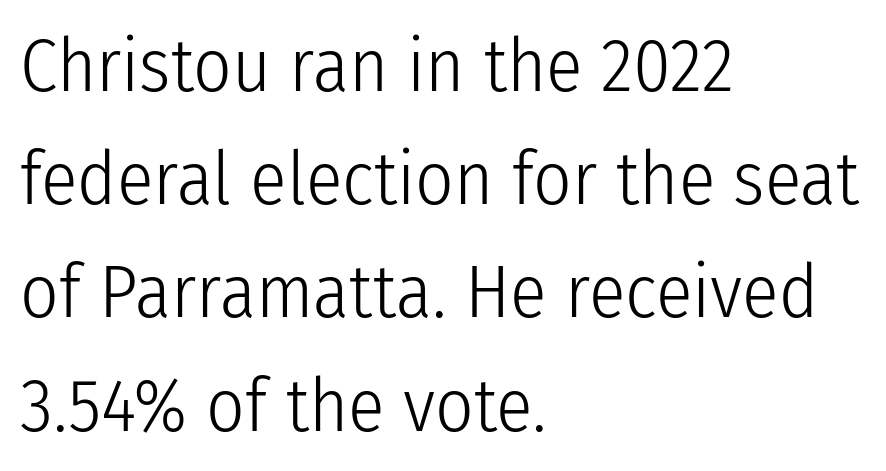
The image shows 75 px light, condensed sans-serif type, upright; set left-aligned, normal line spacing (1.51x), normal letter spacing, not underlined; low stroke contrast and a medium x-height.
